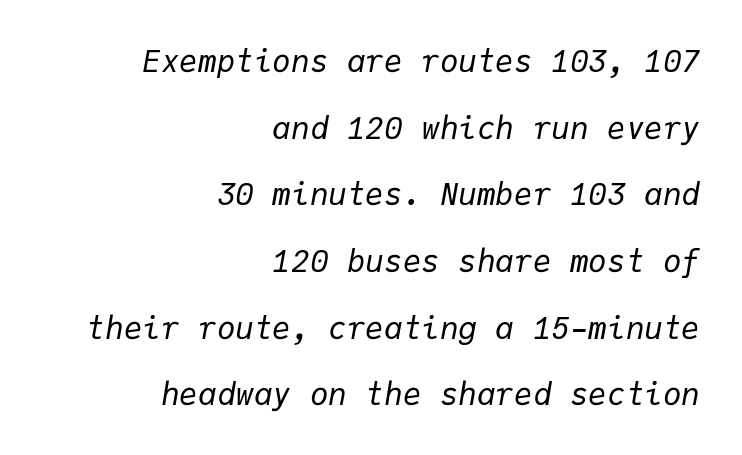
Q: Is the text bold? A: No.
Q: Is the text italic (slanted)? A: Yes, it leans right by about 9 degrees.
Q: Is the text underlined? A: No.
Q: How is the paragraph aligned? A: Right-aligned.
Q: Is the spacing between letters normal or unusually wide? A: Normal.
Q: Is the spacing between lines tight, normal or loose? A: Loose.
Q: Width (condensed, normal, or wide)? A: Normal.
Q: Stroke contrast? A: Low.
Q: x-height? A: Medium.
Q: Monospaced? A: Yes.
